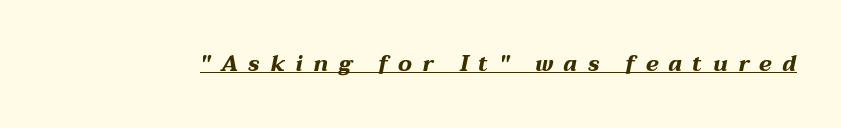
{"italic": "yes", "lean": "right", "slant_degrees": 12, "bold": "yes", "underline": "yes", "letter_spacing": "wide", "letter_spacing_em": 0.47, "glyph_px": 22}
